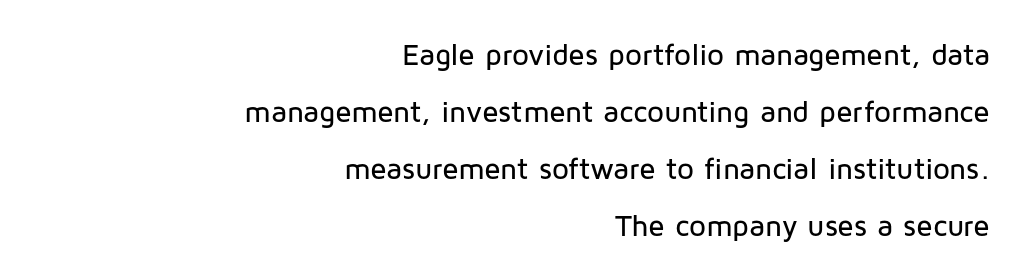
Q: Is the text italic (slanted)? A: No, it is upright.
Q: Is the typeface a serif or a sans-serif typeface? A: Sans-serif.
Q: Is the text underlined? A: No.
Q: How is the paragraph aligned? A: Right-aligned.
Q: Is the spacing between letters normal or unusually wide? A: Normal.
Q: Is the spacing between lines tight, normal or loose? A: Loose.
Q: Width (condensed, normal, or wide)? A: Normal.
Q: Stroke contrast? A: Low.
Q: x-height? A: Medium.
Q: Monospaced? A: No.
